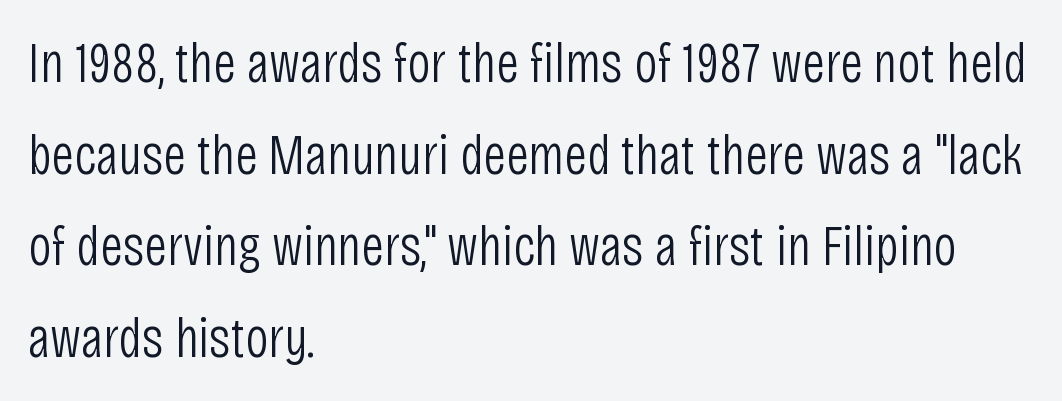
Q: Is the text bold? A: No.
Q: Is the text italic (slanted)? A: No, it is upright.
Q: Is the typeface a serif or a sans-serif typeface? A: Sans-serif.
Q: Is the text underlined? A: No.
Q: How is the paragraph aligned? A: Left-aligned.
Q: Is the spacing between letters normal or unusually wide? A: Normal.
Q: Is the spacing between lines tight, normal or loose? A: Normal.
Q: Width (condensed, normal, or wide)? A: Condensed.
Q: Stroke contrast? A: Low.
Q: x-height? A: Large.
Q: Monospaced? A: No.
